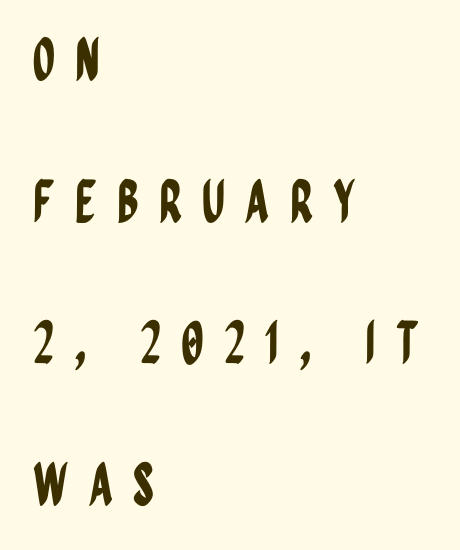
The image shows 58 px condensed sans-serif type, upright; set left-aligned, loose line spacing (2.44x), unusually wide letter spacing (+0.34 em), not underlined; low stroke contrast and a large x-height.
